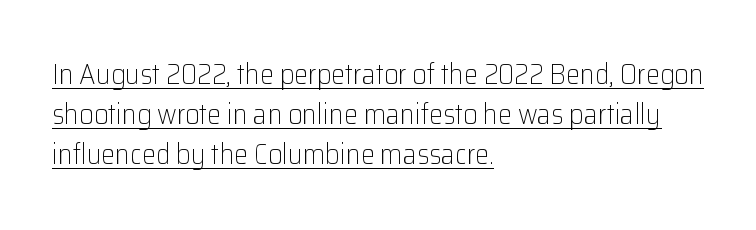
Regarding serifs, this sample does without them. What stands out about the letter spacing? Nothing — it is the standard amount. You could not count columns in this text — the font is proportionally spaced. Is there much room between lines? A standard amount, neither cramped nor airy.
